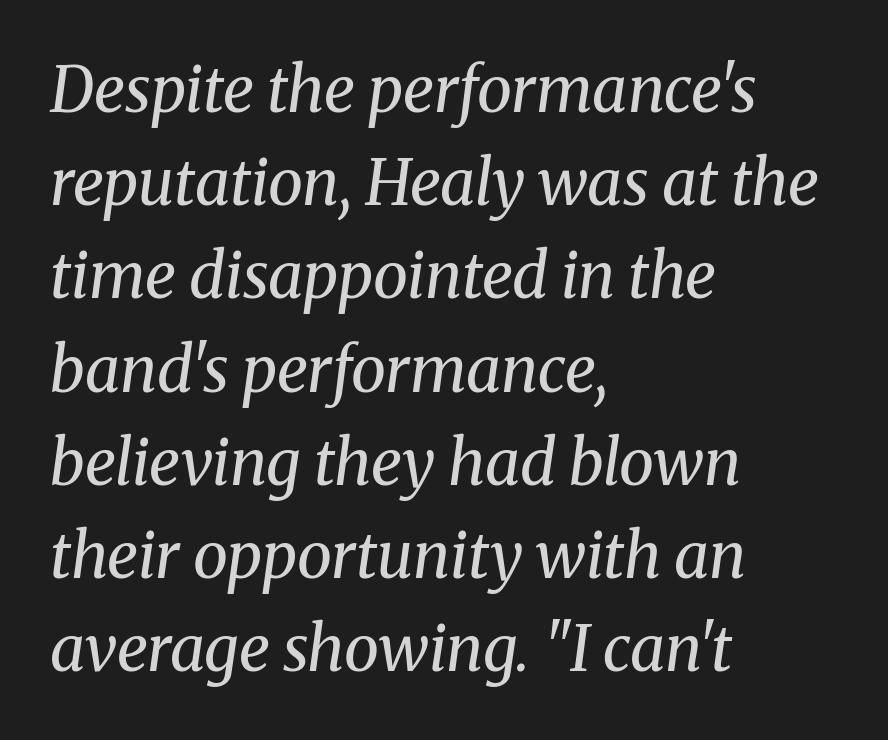
The string is rendered with underlining switched off. The lines in this sample share a left origin and differ only in where they stop. Leading: standard. Is the stroke heavy? The answer is a plain regular-or-lighter. You can tell it's italic because the verticals aren't actually vertical.
